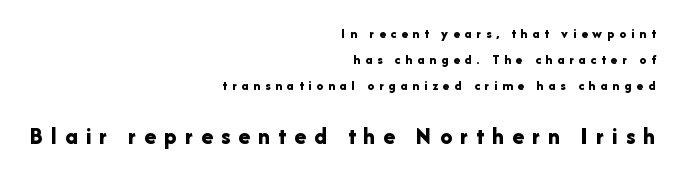
{"italic": "no", "bold": "yes", "underline": "no", "align": "right", "line_spacing_ratio": 1.84, "letter_spacing": "wide", "letter_spacing_em": 0.34, "larger_block": "second", "size_ratio": 1.71, "glyph_px": 24}
